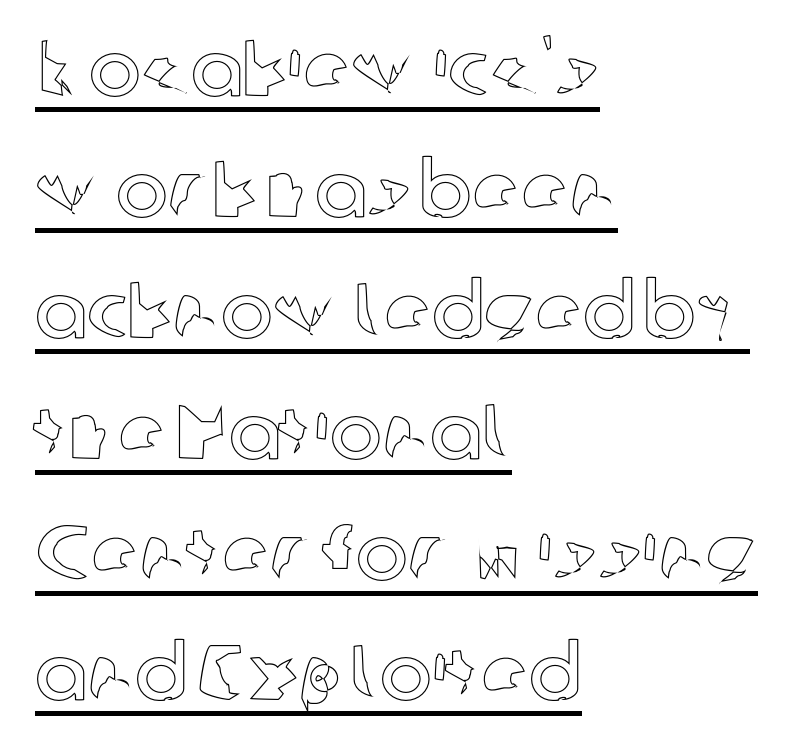
The image shows 78 px text type, upright; set left-aligned, normal line spacing (1.55x), normal letter spacing, underlined; a medium x-height.
